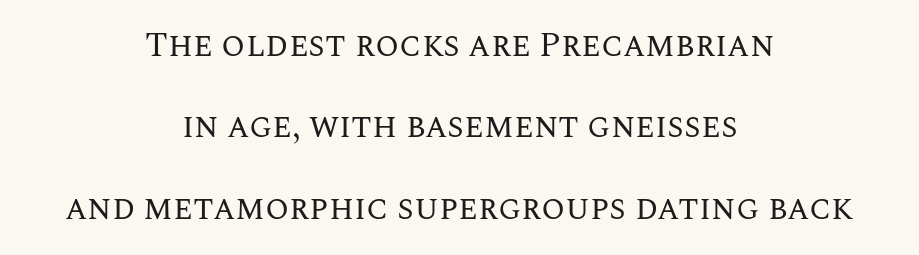
Q: Is the text bold? A: No.
Q: Is the text italic (slanted)? A: No, it is upright.
Q: Is the text underlined? A: No.
Q: How is the paragraph aligned? A: Centered.
Q: Is the spacing between letters normal or unusually wide? A: Normal.
Q: Is the spacing between lines tight, normal or loose? A: Loose.
Q: Width (condensed, normal, or wide)? A: Normal.
Q: Stroke contrast? A: Medium.
Q: x-height? A: Large.
Q: Monospaced? A: No.
